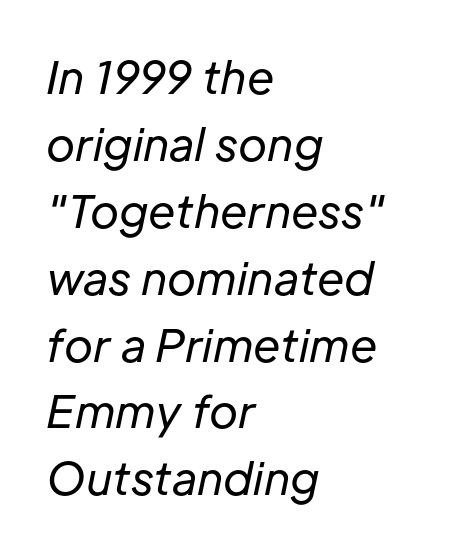
The image shows 44 px regular-weight type, italic (leaning right); set left-aligned, normal line spacing (1.52x), normal letter spacing, not underlined; low stroke contrast and a medium x-height.
